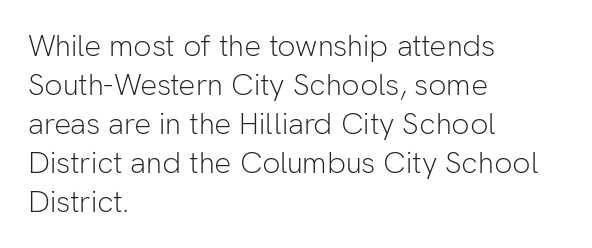
Casual observation: everything's shoved over to the left. The strip under each line holds only bare page. The rendering uses natural spacing where letterforms have individual widths. The line texture is even and compact thanks to regular tracking. Summary of vertical rhythm: regular, with standard interline spacing.
